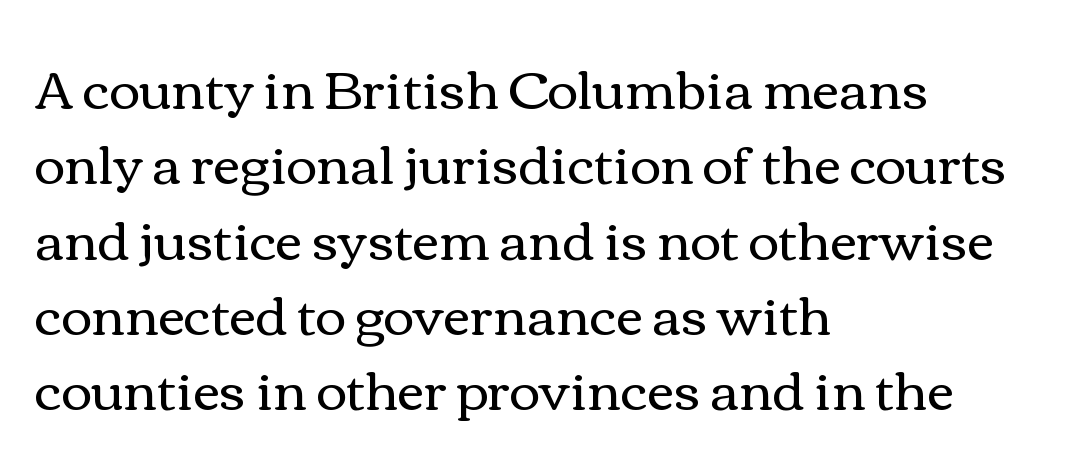
{"italic": "no", "bold": "no", "weight": "regular", "width": "wide", "x_height": "medium", "monospaced": "no", "underline": "no", "align": "left", "line_spacing": "normal", "line_spacing_ratio": 1.42, "letter_spacing": "normal", "letter_spacing_em": 0.0, "glyph_px": 53}
